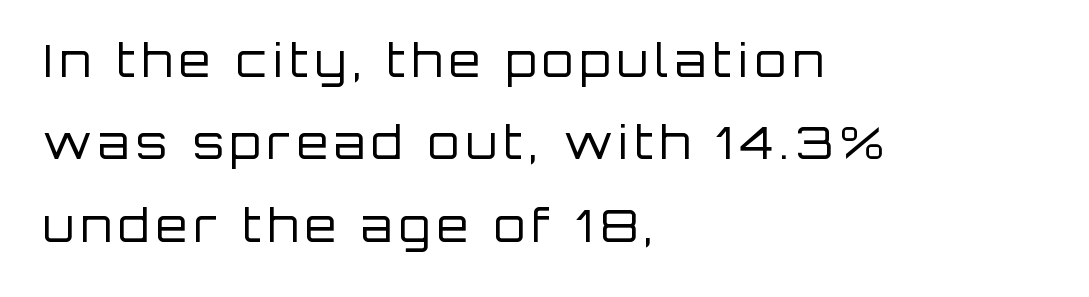
Q: Is the text bold? A: No.
Q: Is the text italic (slanted)? A: No, it is upright.
Q: Is the typeface a serif or a sans-serif typeface? A: Sans-serif.
Q: Is the text underlined? A: No.
Q: How is the paragraph aligned? A: Left-aligned.
Q: Width (condensed, normal, or wide)? A: Normal.
Q: Stroke contrast? A: Low.
Q: x-height? A: Large.
Q: Monospaced? A: No.
